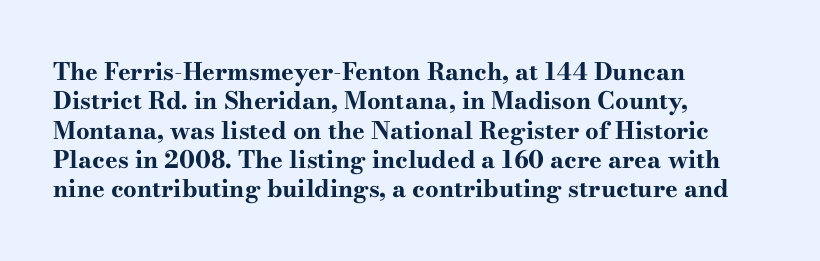
Check the space under the baseline: it is left empty. Words appear dense and cohesive because spacing is normal. Summary of weight: heavy, a full bold. Caption: multi-line text, flush left, ragged right.
